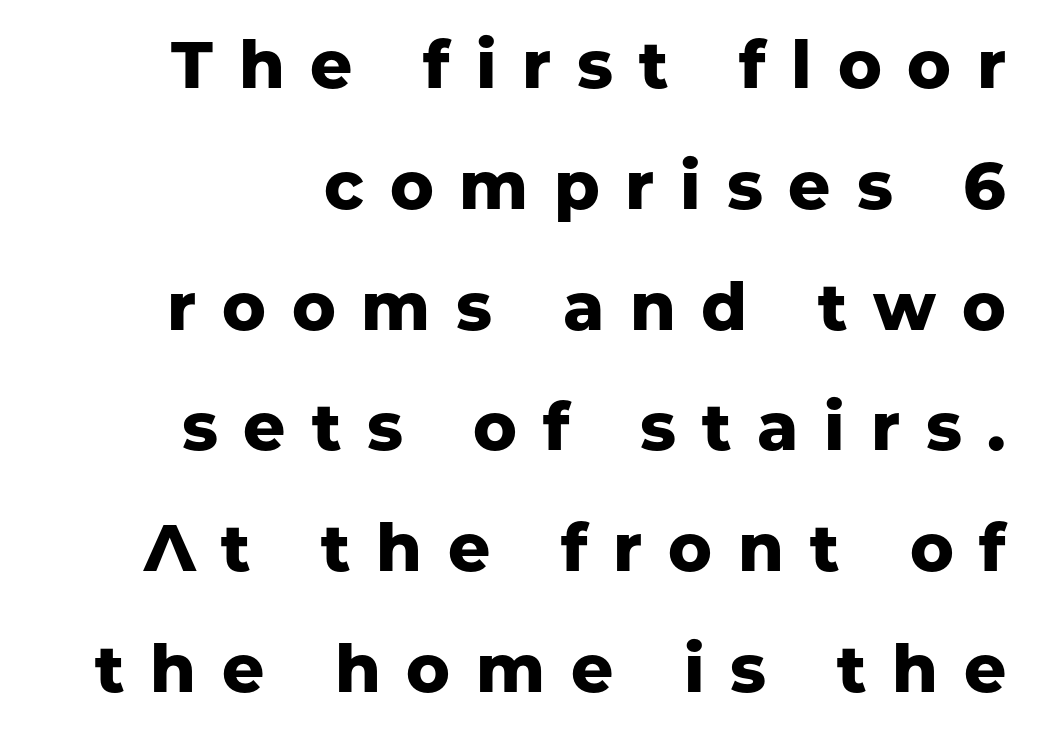
{"serif": "no", "italic": "no", "bold": "yes", "weight": "heavy", "width": "normal", "stroke_contrast": "low", "x_height": "medium", "monospaced": "no", "underline": "no", "line_spacing_ratio": 1.83, "letter_spacing": "wide", "letter_spacing_em": 0.39, "glyph_px": 66}
